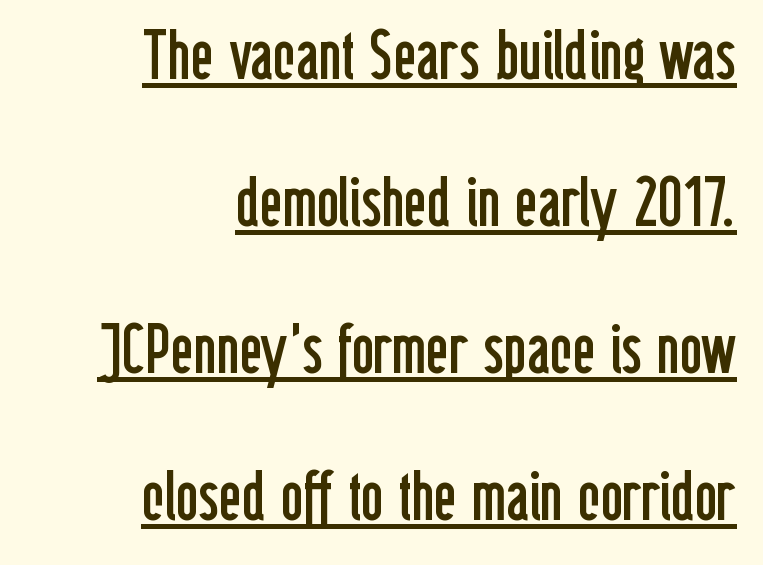
{"serif": "no", "italic": "no", "bold": "no", "weight": "regular", "width": "condensed", "stroke_contrast": "low", "x_height": "medium", "monospaced": "no", "underline": "yes", "align": "right", "line_spacing": "loose", "line_spacing_ratio": 2.13, "letter_spacing": "normal", "letter_spacing_em": 0.0, "glyph_px": 69}
